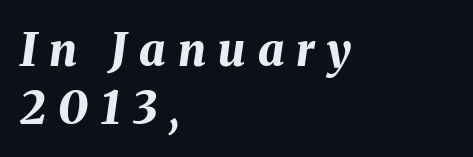
A bare baseline throughout the passage. Vertical spacing — default. Compared with typical body copy, the letter spacing here is much looser. The paragraph has a hard left edge and a soft right edge. Every letter is thick-stroked: bold, no question. It's the slanting kind of type.
